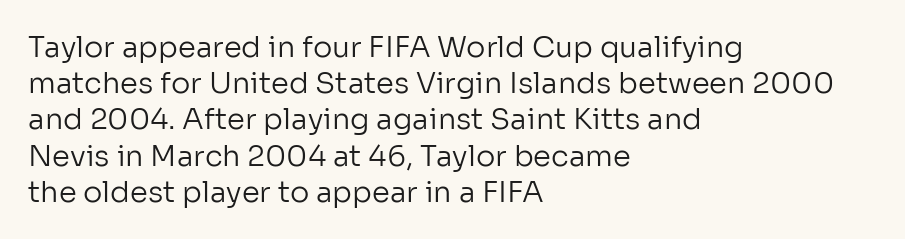
The passage shown is not bold in any degree. This rendering features lettering with no underline. Tall strokes in this sample are plumb rather than angled. Alignment: flush left. Notice how descenders clear the ascenders below comfortably — that's standard leading.
